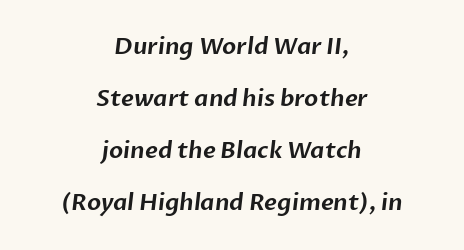
Q: Is the text underlined? A: No.
Q: How is the paragraph aligned? A: Centered.
Q: Is the spacing between letters normal or unusually wide? A: Normal.
Q: Is the spacing between lines tight, normal or loose? A: Loose.
